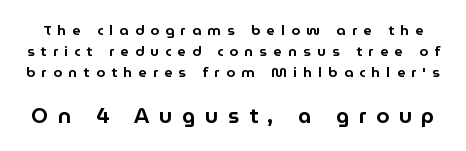
{"italic": "no", "underline": "no", "line_spacing": "normal", "line_spacing_ratio": 1.5, "letter_spacing": "wide", "letter_spacing_em": 0.46, "larger_block": "second", "size_ratio": 1.5, "glyph_px": 21}
